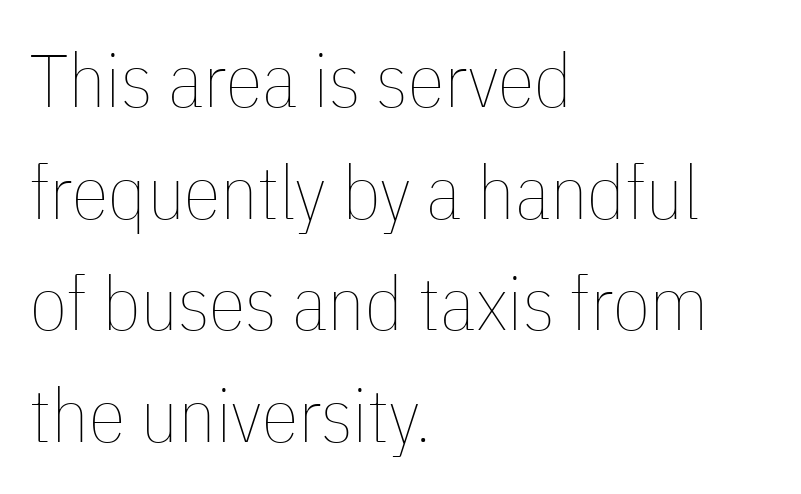
The image shows 75 px thin, condensed type, upright; set left-aligned, normal line spacing (1.49x), normal letter spacing, not underlined; low stroke contrast and a medium x-height.
